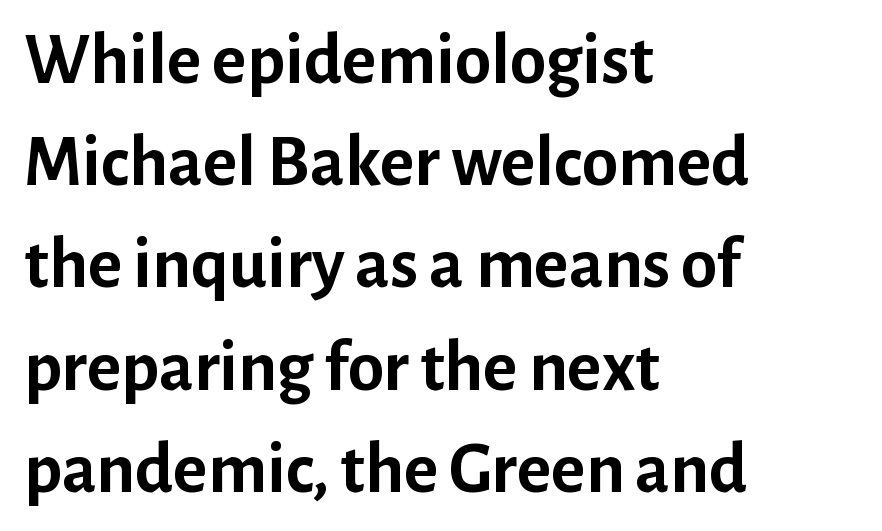
The image shows 73 px semibold sans-serif type, upright; set left-aligned, normal line spacing (1.4x), normal letter spacing, not underlined; low stroke contrast and a medium x-height.
